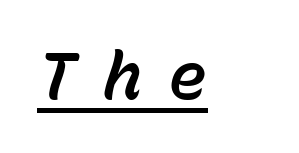
Q: Is the text italic (slanted)? A: Yes, it leans right by about 15 degrees.
Q: Is the text underlined? A: Yes.
Q: Is the spacing between letters normal or unusually wide? A: Unusually wide.
Q: Width (condensed, normal, or wide)? A: Normal.
Q: Stroke contrast? A: Low.
Q: x-height? A: Medium.
Q: Monospaced? A: Yes.
